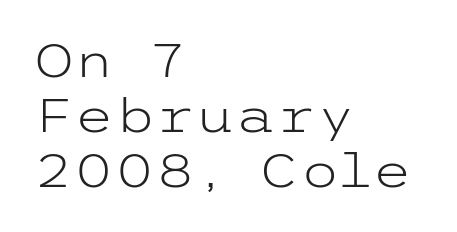
Designer's note — italics off, roman on. Underline: absent. A typesetter would label this face a sans. The font sits on the lighter half of the weight spectrum, regular included. Glyph-to-glyph distance matches everyday printed text. The lines in this sample share a left origin and differ only in where they stop.
